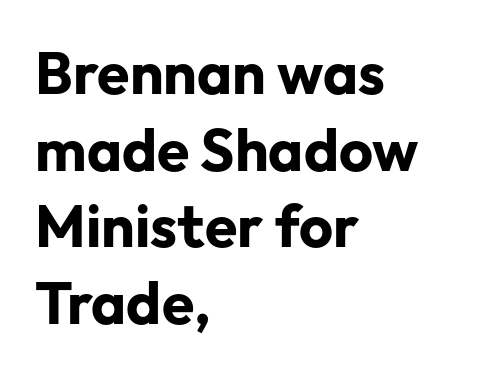
The image shows 59 px bold sans-serif type, upright; set left-aligned, normal line spacing (1.3x), normal letter spacing, not underlined; low stroke contrast and a medium x-height.
